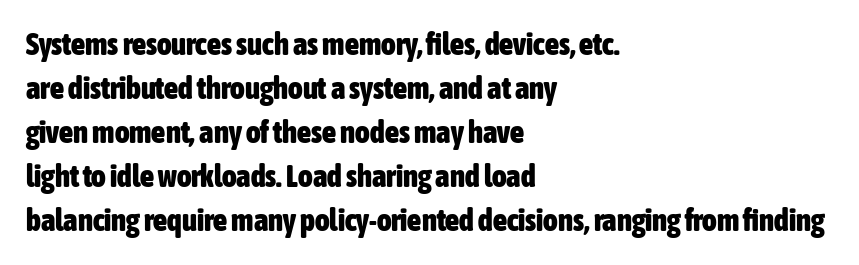
Q: Is the text bold? A: Yes.
Q: Is the text italic (slanted)? A: No, it is upright.
Q: Is the typeface a serif or a sans-serif typeface? A: Sans-serif.
Q: Is the text underlined? A: No.
Q: How is the paragraph aligned? A: Left-aligned.
Q: Is the spacing between letters normal or unusually wide? A: Normal.
Q: Is the spacing between lines tight, normal or loose? A: Normal.
Q: Width (condensed, normal, or wide)? A: Condensed.
Q: Stroke contrast? A: Low.
Q: x-height? A: Medium.
Q: Monospaced? A: No.
